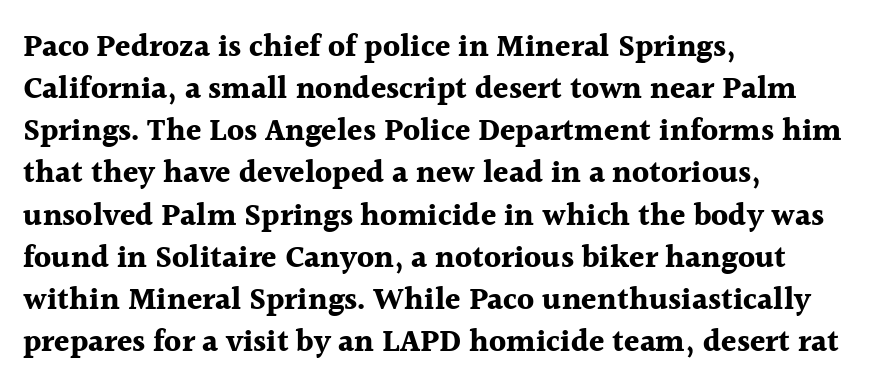
Q: Is the text bold? A: Yes.
Q: Is the text italic (slanted)? A: No, it is upright.
Q: Is the typeface a serif or a sans-serif typeface? A: Serif.
Q: Is the text underlined? A: No.
Q: How is the paragraph aligned? A: Left-aligned.
Q: Is the spacing between letters normal or unusually wide? A: Normal.
Q: Is the spacing between lines tight, normal or loose? A: Normal.
Q: Width (condensed, normal, or wide)? A: Normal.
Q: x-height? A: Medium.
Q: Monospaced? A: No.
